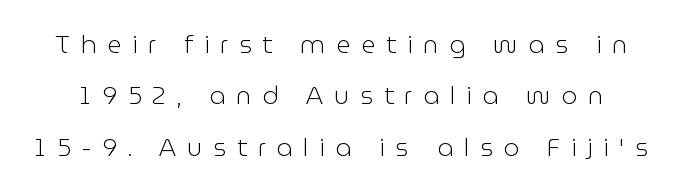
{"italic": "no", "bold": "no", "underline": "no", "line_spacing": "loose", "line_spacing_ratio": 2.06, "letter_spacing": "wide", "letter_spacing_em": 0.43, "glyph_px": 25}
